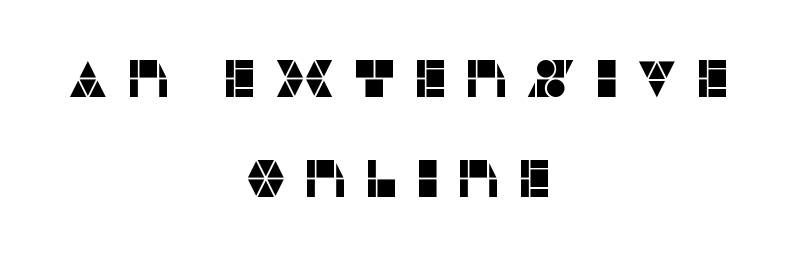
The image shows 53 px sans-serif type, upright; set centered, line spacing 1.89x, unusually wide letter spacing (+0.3 em), not underlined; low stroke contrast and a large x-height.
